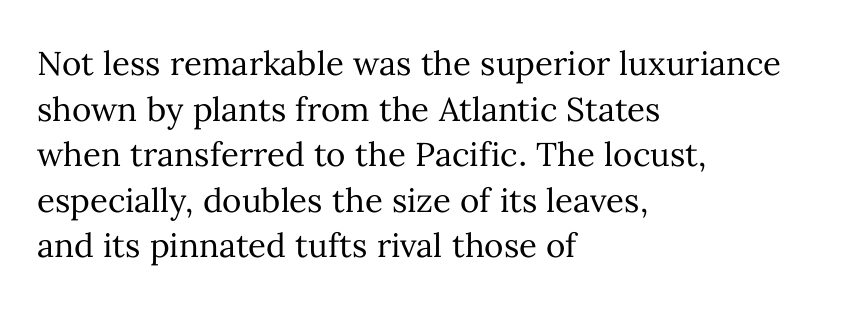
{"italic": "no", "bold": "no", "weight": "regular", "width": "normal", "stroke_contrast": "medium", "x_height": "medium", "monospaced": "no", "underline": "no", "align": "left", "line_spacing": "normal", "line_spacing_ratio": 1.38, "letter_spacing": "normal", "letter_spacing_em": 0.0, "glyph_px": 33}
